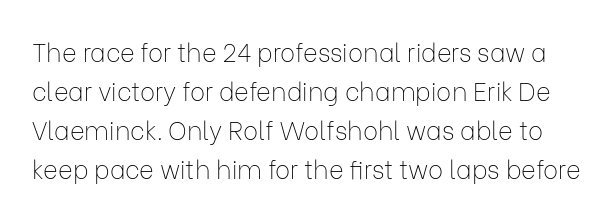
Q: Is the text bold? A: No.
Q: Is the text italic (slanted)? A: No, it is upright.
Q: Is the text underlined? A: No.
Q: Is the spacing between letters normal or unusually wide? A: Normal.
Q: Is the spacing between lines tight, normal or loose? A: Normal.
